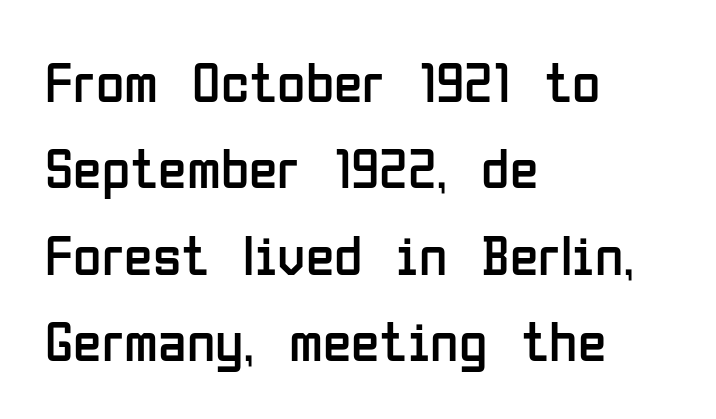
The image shows 58 px regular-weight, condensed sans-serif type, upright; set left-aligned, normal line spacing (1.49x), normal letter spacing, not underlined; low stroke contrast and a medium x-height.
